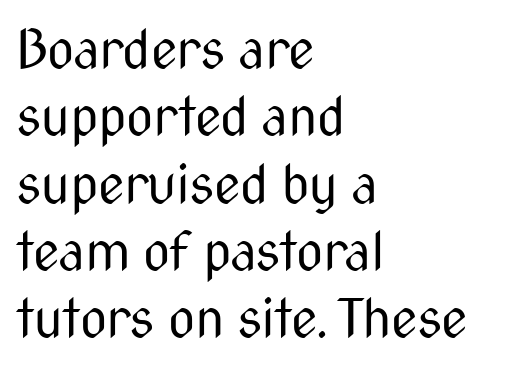
{"serif": "no", "italic": "no", "bold": "no", "weight": "regular", "width": "condensed", "stroke_contrast": "medium", "x_height": "medium", "monospaced": "no", "underline": "no", "align": "left", "line_spacing": "normal", "line_spacing_ratio": 1.27, "letter_spacing": "normal", "letter_spacing_em": 0.0, "glyph_px": 53}
